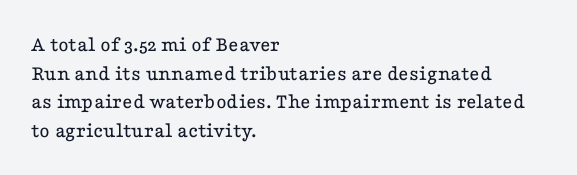
{"italic": "no", "bold": "no", "underline": "no", "align": "left", "line_spacing": "normal", "line_spacing_ratio": 1.3, "letter_spacing": "normal", "letter_spacing_em": 0.0, "glyph_px": 22}
